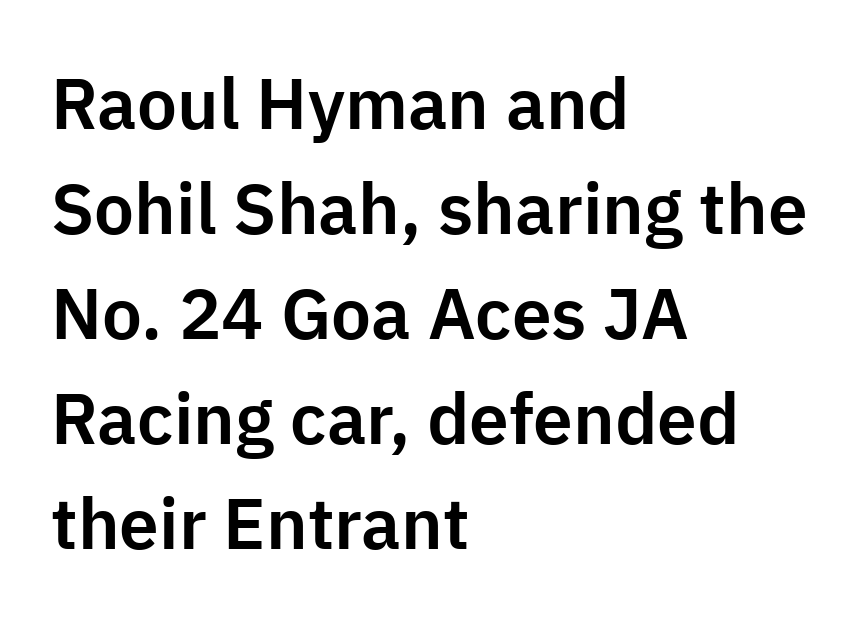
The image shows 71 px sans-serif type, upright; set left-aligned, normal line spacing (1.48x), normal letter spacing, not underlined; low stroke contrast and a medium x-height.
